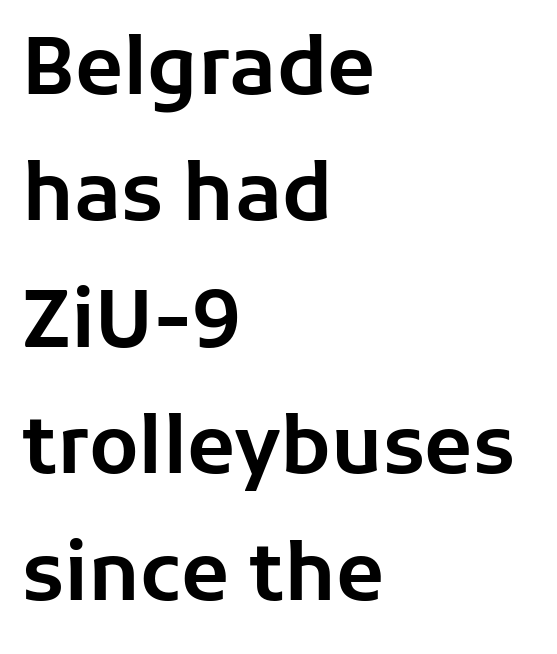
Q: Is the text italic (slanted)? A: No, it is upright.
Q: Is the typeface a serif or a sans-serif typeface? A: Sans-serif.
Q: Is the text underlined? A: No.
Q: How is the paragraph aligned? A: Left-aligned.
Q: Is the spacing between letters normal or unusually wide? A: Normal.
Q: Is the spacing between lines tight, normal or loose? A: Normal.
Q: Width (condensed, normal, or wide)? A: Normal.
Q: Stroke contrast? A: Low.
Q: x-height? A: Medium.
Q: Monospaced? A: No.
